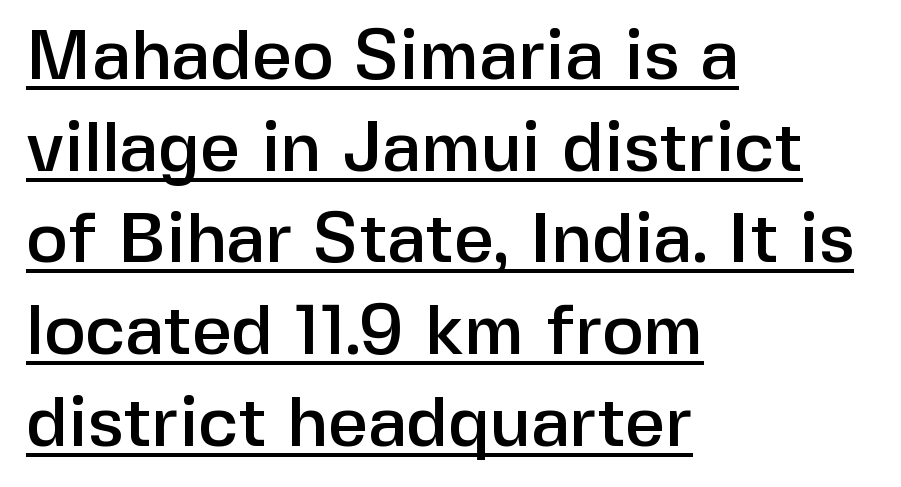
The image shows 70 px sans-serif type, upright; set left-aligned, normal line spacing (1.31x), normal letter spacing, underlined; low stroke contrast and a medium x-height.
